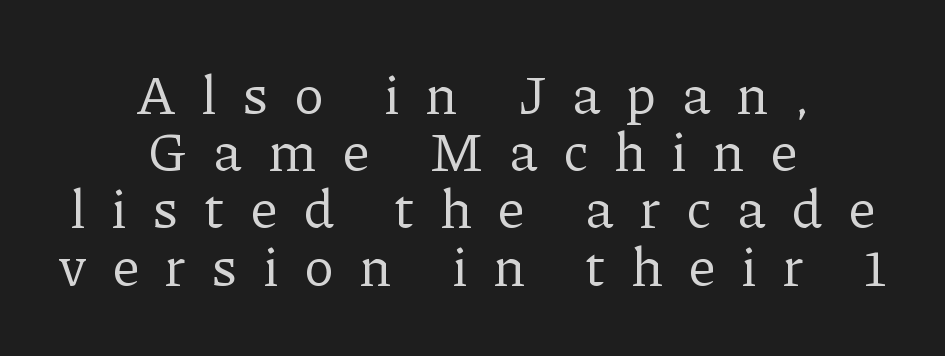
Q: Is the text bold? A: No.
Q: Is the text italic (slanted)? A: No, it is upright.
Q: Is the typeface a serif or a sans-serif typeface? A: Serif.
Q: Is the text underlined? A: No.
Q: How is the paragraph aligned? A: Centered.
Q: Is the spacing between letters normal or unusually wide? A: Unusually wide.
Q: Is the spacing between lines tight, normal or loose? A: Tight.
Q: Width (condensed, normal, or wide)? A: Normal.
Q: Stroke contrast? A: Low.
Q: x-height? A: Medium.
Q: Monospaced? A: No.
